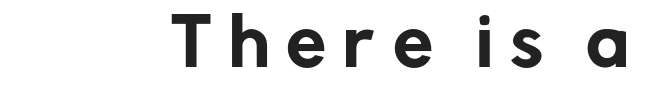
Does extra space separate the letters? Yes, quite a lot of it. You could not count columns in this text — the font is proportionally spaced. The setting favours the right margin, as signatures and pull-quotes sometimes do. A typesetter would label this face a sans.
